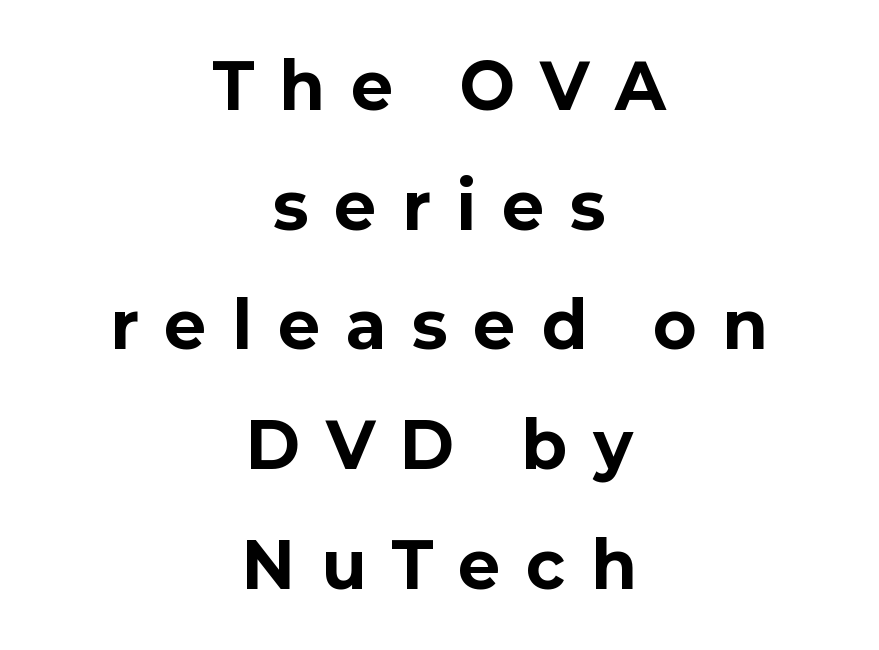
The image shows 63 px bold sans-serif type, upright; set centered, loose line spacing (1.9x), unusually wide letter spacing (+0.43 em), not underlined; low stroke contrast and a medium x-height.
